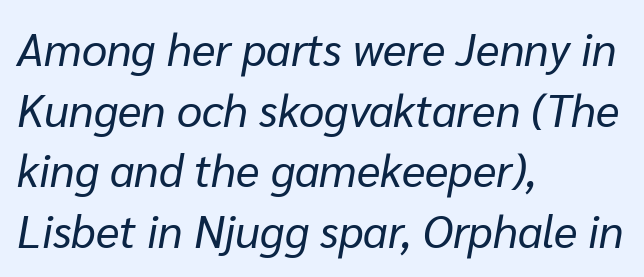
{"italic": "yes", "lean": "right", "slant_degrees": 10, "bold": "no", "weight": "regular", "width": "normal", "stroke_contrast": "low", "x_height": "medium", "monospaced": "no", "underline": "no", "align": "left", "line_spacing": "normal", "line_spacing_ratio": 1.35, "letter_spacing": "normal", "letter_spacing_em": 0.0, "glyph_px": 45}
